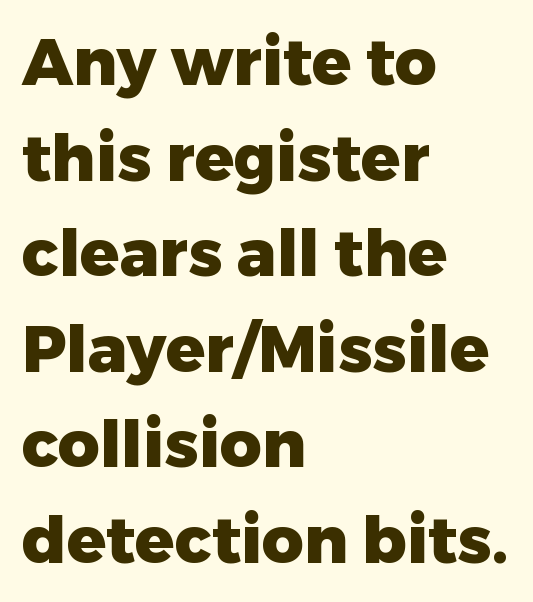
Honestly, the row spacing looks completely unremarkable. It's the straight-up-and-down kind of type. The paragraph shown leans on its left margin. The face used here is proportionally spaced, like ordinary book or web type. Letter spacing: default.
